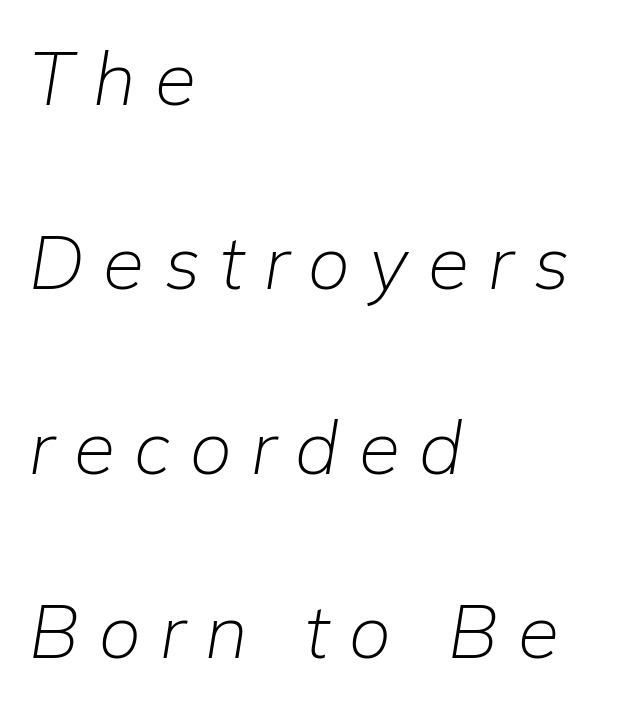
The setting favours the left margin, as ordinary paragraphs usually do. Looking at the ascenders, they clearly lean. Heft: none added — not bold. This sample trades compactness for vertical openness between lines. Rule under the text: the space is simply empty.
